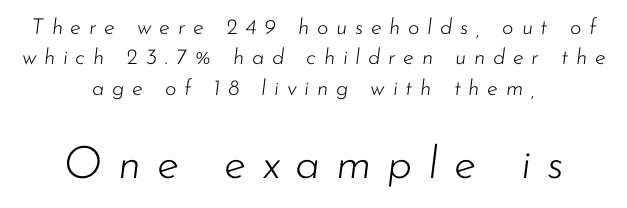
The image shows 45 px light type, italic (leaning right); set centered, normal line spacing (1.38x), unusually wide letter spacing (+0.35 em), not underlined; the second (bottom) block is 2.05x larger; low stroke contrast and a small x-height.
